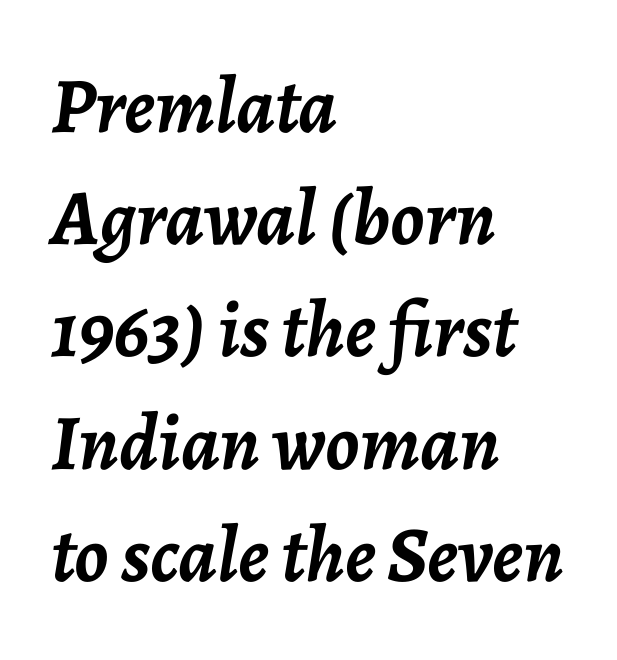
Q: Is the text bold? A: Yes.
Q: Is the text italic (slanted)? A: Yes, it leans right by about 7 degrees.
Q: Is the text underlined? A: No.
Q: How is the paragraph aligned? A: Left-aligned.
Q: Is the spacing between letters normal or unusually wide? A: Normal.
Q: Is the spacing between lines tight, normal or loose? A: Normal.
Q: Width (condensed, normal, or wide)? A: Normal.
Q: Stroke contrast? A: Low.
Q: x-height? A: Medium.
Q: Monospaced? A: No.
